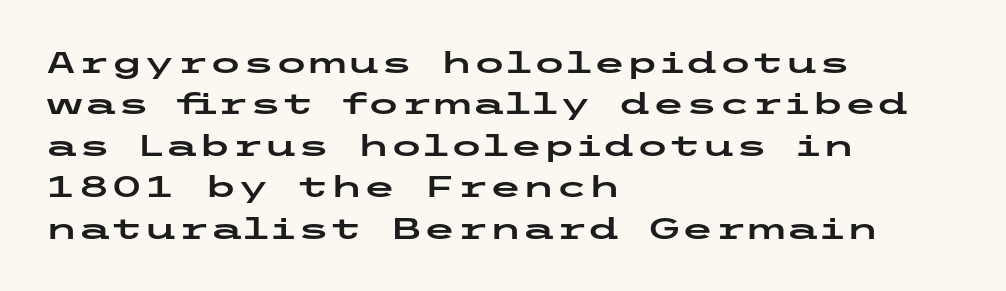
{"serif": "no", "italic": "no", "width": "wide", "stroke_contrast": "low", "x_height": "medium", "underline": "no", "align": "left", "line_spacing": "normal", "line_spacing_ratio": 1.38, "letter_spacing": "normal", "letter_spacing_em": 0.0, "glyph_px": 30}
